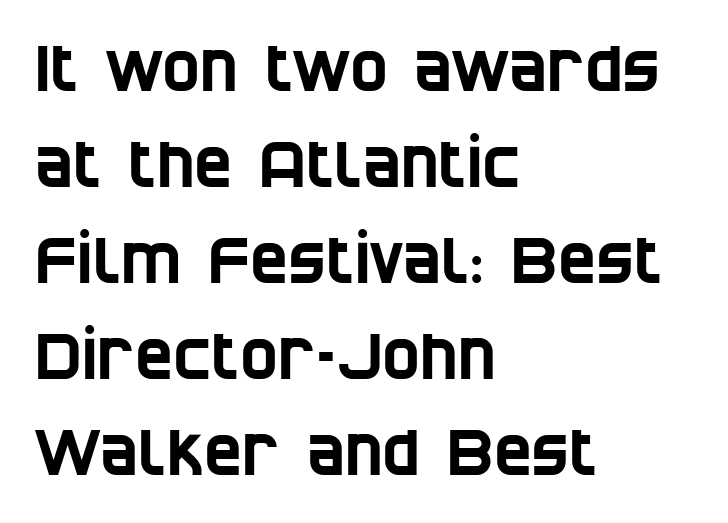
Q: Is the typeface a serif or a sans-serif typeface? A: Sans-serif.
Q: Is the text underlined? A: No.
Q: How is the paragraph aligned? A: Left-aligned.
Q: Is the spacing between letters normal or unusually wide? A: Normal.
Q: Is the spacing between lines tight, normal or loose? A: Normal.
Q: Width (condensed, normal, or wide)? A: Condensed.
Q: Stroke contrast? A: Low.
Q: x-height? A: Large.
Q: Monospaced? A: No.
